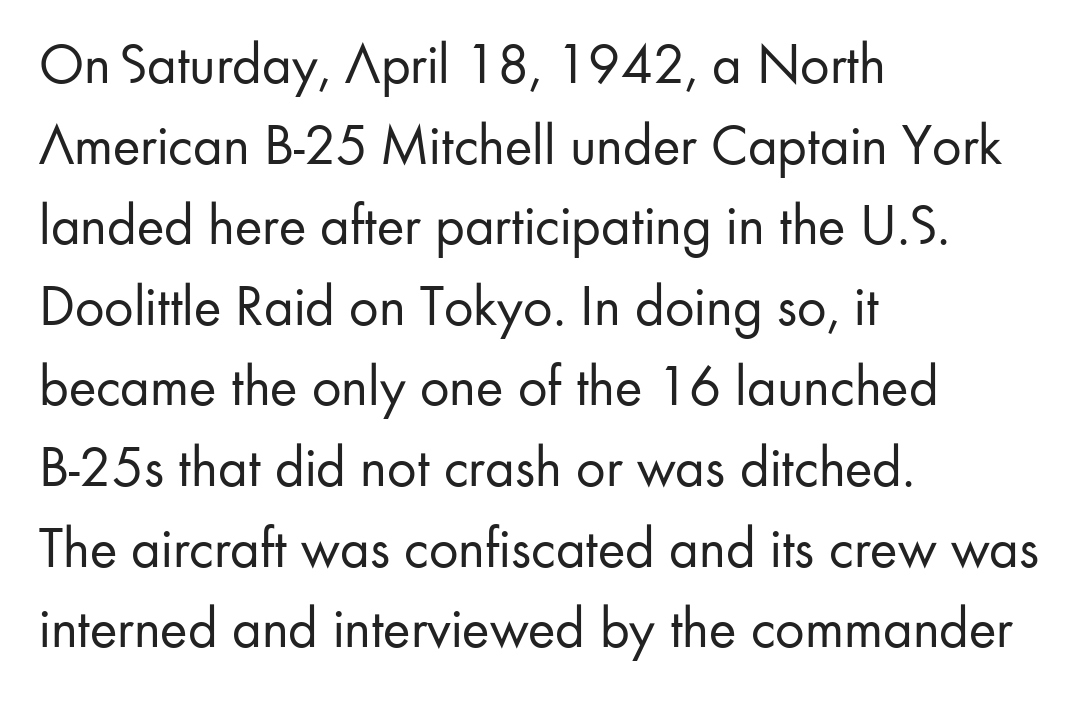
Q: Is the text bold? A: No.
Q: Is the text italic (slanted)? A: No, it is upright.
Q: Is the typeface a serif or a sans-serif typeface? A: Sans-serif.
Q: Is the text underlined? A: No.
Q: How is the paragraph aligned? A: Left-aligned.
Q: Is the spacing between letters normal or unusually wide? A: Normal.
Q: Is the spacing between lines tight, normal or loose? A: Normal.
Q: Width (condensed, normal, or wide)? A: Normal.
Q: Stroke contrast? A: Low.
Q: x-height? A: Small.
Q: Monospaced? A: No.
